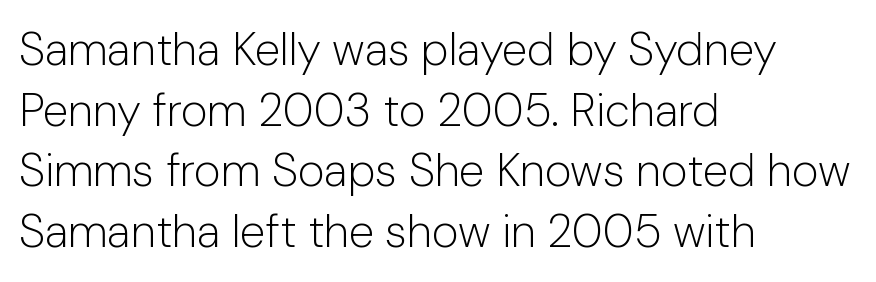
Q: Is the text bold? A: No.
Q: Is the text italic (slanted)? A: No, it is upright.
Q: Is the typeface a serif or a sans-serif typeface? A: Sans-serif.
Q: Is the text underlined? A: No.
Q: How is the paragraph aligned? A: Left-aligned.
Q: Is the spacing between letters normal or unusually wide? A: Normal.
Q: Is the spacing between lines tight, normal or loose? A: Normal.
Q: Width (condensed, normal, or wide)? A: Normal.
Q: Stroke contrast? A: Low.
Q: x-height? A: Medium.
Q: Monospaced? A: No.
